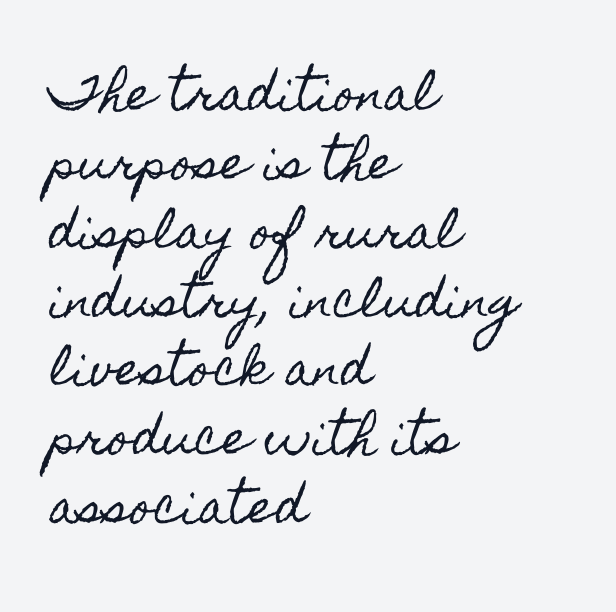
The image shows 45 px condensed type; set left-aligned, normal line spacing (1.53x), normal letter spacing, not underlined; a small x-height.
